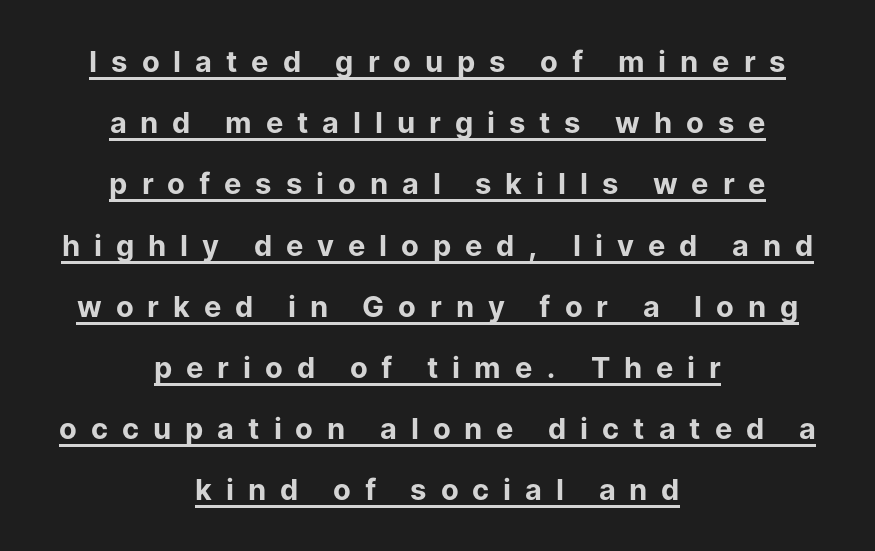
{"serif": "no", "italic": "no", "bold": "yes", "weight": "bold", "width": "normal", "stroke_contrast": "low", "x_height": "medium", "monospaced": "no", "underline": "yes", "align": "center", "line_spacing": "loose", "line_spacing_ratio": 2.11, "letter_spacing": "wide", "letter_spacing_em": 0.48, "glyph_px": 29}
